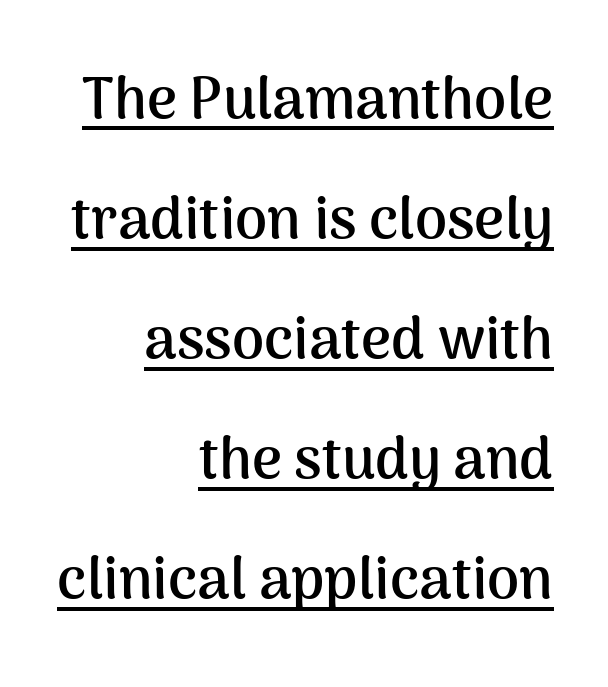
Q: Is the text bold? A: Yes.
Q: Is the text italic (slanted)? A: No, it is upright.
Q: Is the typeface a serif or a sans-serif typeface? A: Sans-serif.
Q: Is the text underlined? A: Yes.
Q: How is the paragraph aligned? A: Right-aligned.
Q: Is the spacing between letters normal or unusually wide? A: Normal.
Q: Is the spacing between lines tight, normal or loose? A: Loose.
Q: Width (condensed, normal, or wide)? A: Normal.
Q: Stroke contrast? A: Medium.
Q: x-height? A: Medium.
Q: Monospaced? A: No.
